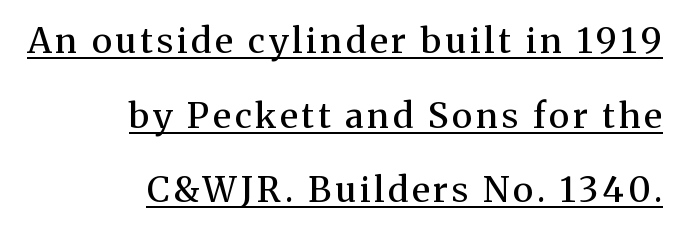
The image shows 35 px semibold serif type, upright; set right-aligned, loose line spacing (2.13x), underlined; medium stroke contrast and a medium x-height.
